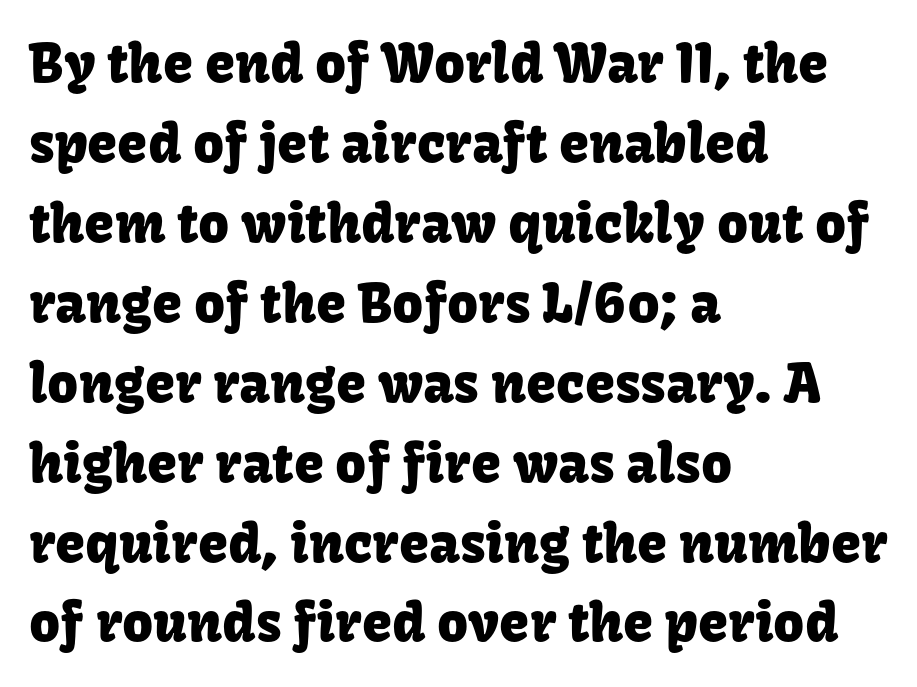
{"serif": "no", "italic": "no", "width": "normal", "stroke_contrast": "low", "x_height": "medium", "monospaced": "no", "underline": "no", "align": "left", "line_spacing": "normal", "line_spacing_ratio": 1.48, "letter_spacing": "normal", "letter_spacing_em": 0.0, "glyph_px": 54}
